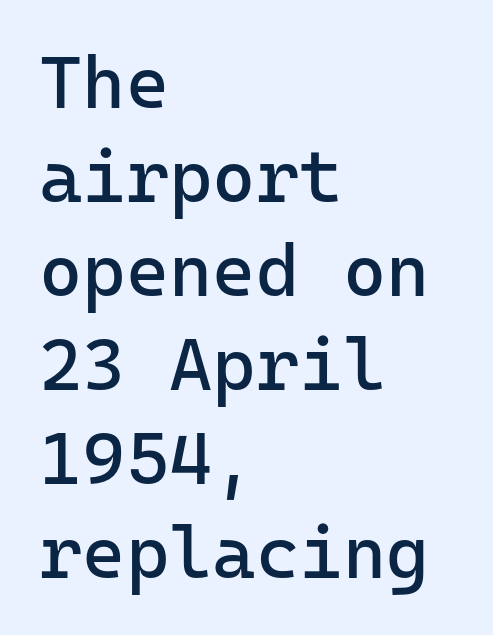
The image shows 74 px regular-weight sans-serif type, upright, monospaced; set left-aligned, normal line spacing (1.27x), normal letter spacing, not underlined; low stroke contrast and a medium x-height.
